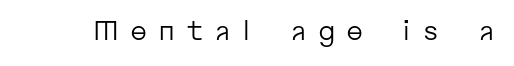
The typeface has the unassuming heft of standard copy or less. Glance below the letters and you will spot only blank space. Vertical strokes here are truly vertical. These lines have a slow, spaced-out rhythm from letter to letter.
